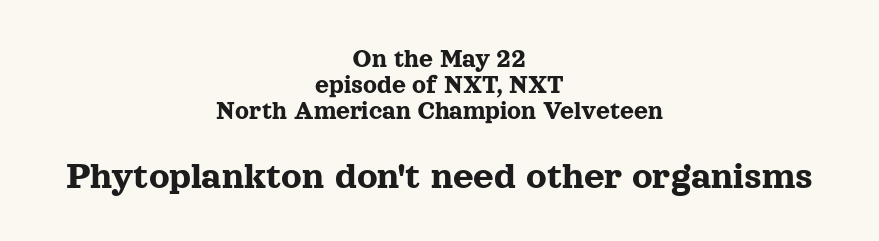
The image shows 40 px serif type, upright; set centered, tight line spacing (0.96x), normal letter spacing, not underlined; the second (bottom) block is 1.48x larger; a medium x-height.
